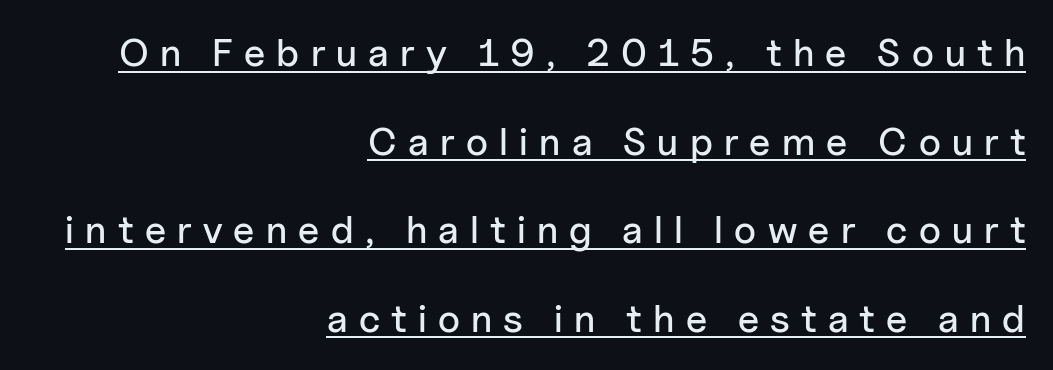
The image shows 39 px sans-serif type, upright; set right-aligned, loose line spacing (2.27x), unusually wide letter spacing (+0.29 em), underlined; low stroke contrast and a medium x-height.
